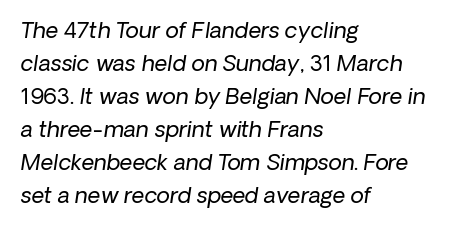
{"italic": "yes", "lean": "right", "slant_degrees": 8, "bold": "no", "underline": "no", "align": "left", "line_spacing": "normal", "line_spacing_ratio": 1.5, "letter_spacing": "normal", "letter_spacing_em": 0.0, "glyph_px": 22}
